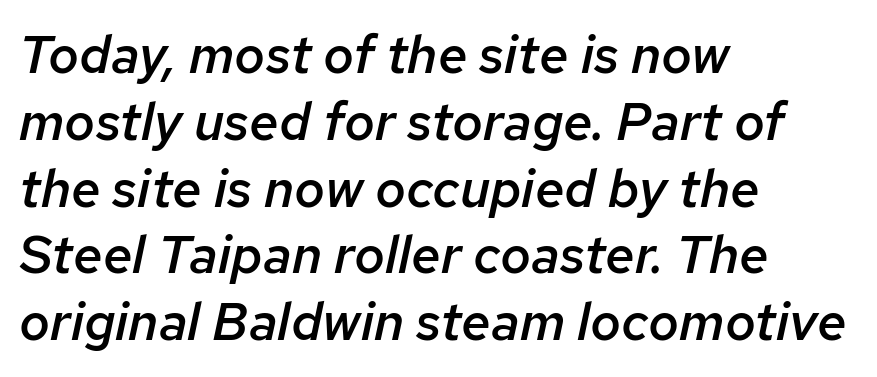
The image shows 53 px semibold type, italic (leaning right); set left-aligned, normal line spacing (1.26x), normal letter spacing, not underlined; low stroke contrast and a medium x-height.
